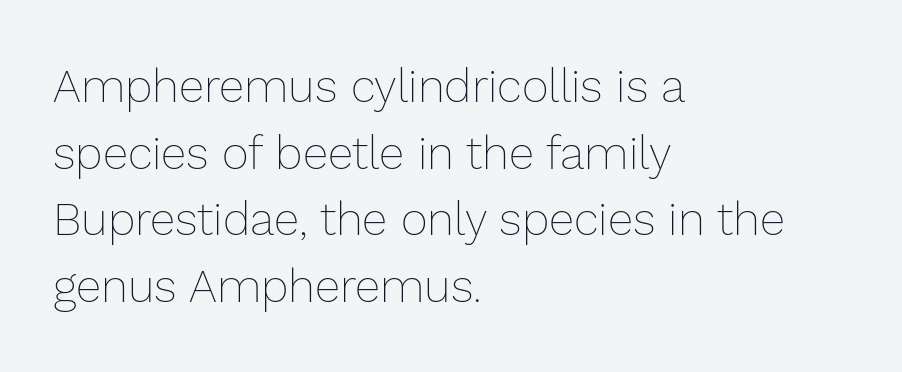
{"italic": "no", "bold": "no", "weight": "thin", "width": "normal", "stroke_contrast": "low", "x_height": "medium", "monospaced": "no", "underline": "no", "align": "left", "line_spacing": "normal", "line_spacing_ratio": 1.45, "letter_spacing": "normal", "letter_spacing_em": 0.0, "glyph_px": 46}
